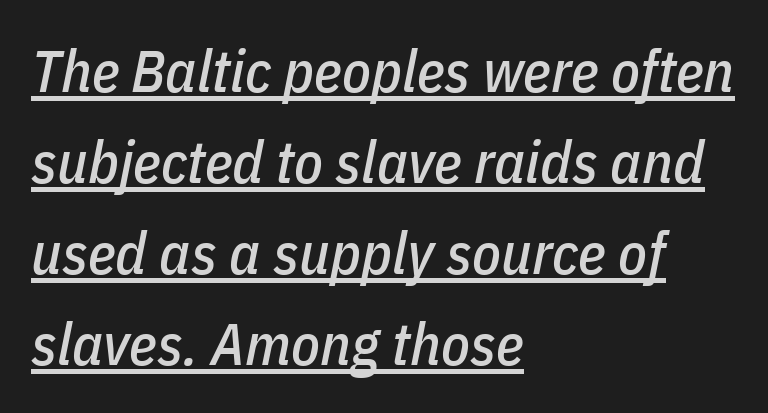
Q: Is the text italic (slanted)? A: Yes, it leans right by about 11 degrees.
Q: Is the text underlined? A: Yes.
Q: How is the paragraph aligned? A: Left-aligned.
Q: Is the spacing between letters normal or unusually wide? A: Normal.
Q: Is the spacing between lines tight, normal or loose? A: Normal.
Q: Width (condensed, normal, or wide)? A: Condensed.
Q: Stroke contrast? A: Low.
Q: x-height? A: Medium.
Q: Monospaced? A: No.
